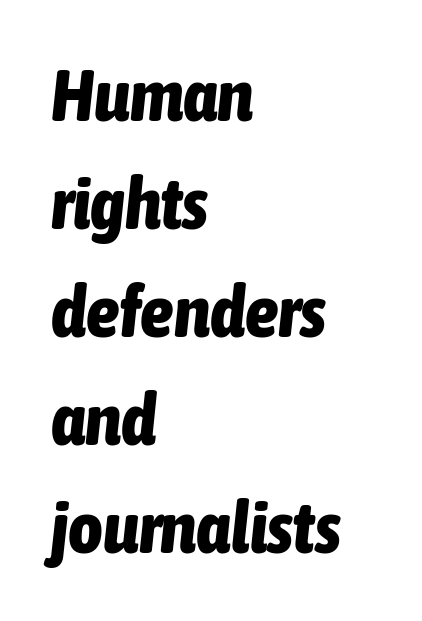
The image shows 74 px bold, condensed type, italic (leaning right); set left-aligned, normal line spacing (1.46x), normal letter spacing, not underlined; low stroke contrast and a medium x-height.
